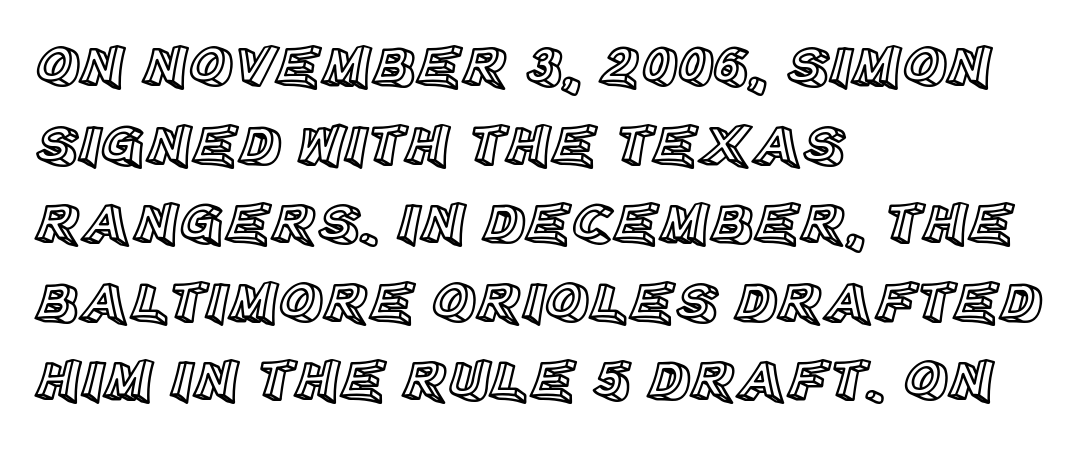
Honestly, there is no underline to notice here at all. Varying glyph widths throughout — classic text-font behaviour. These lines stack with their left ends in a neat column. The space between consecutive lines is moderate. Characters follow at the spacing the type designer built in.
